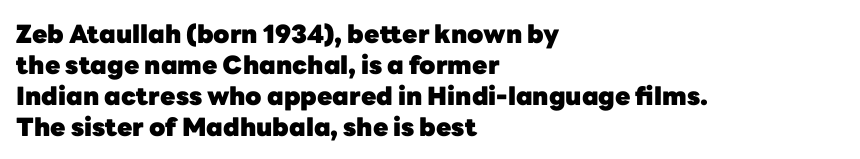
{"italic": "no", "bold": "yes", "underline": "no", "align": "left", "line_spacing_ratio": 1.24, "letter_spacing": "normal", "letter_spacing_em": 0.0, "glyph_px": 25}
